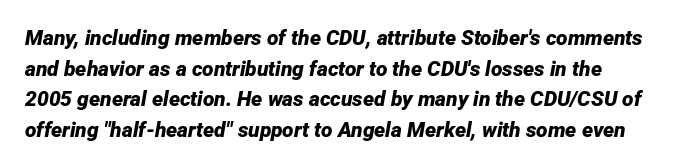
Q: Is the text bold? A: Yes.
Q: Is the text italic (slanted)? A: Yes, it leans right by about 12 degrees.
Q: Is the text underlined? A: No.
Q: Is the spacing between letters normal or unusually wide? A: Normal.
Q: Is the spacing between lines tight, normal or loose? A: Normal.
